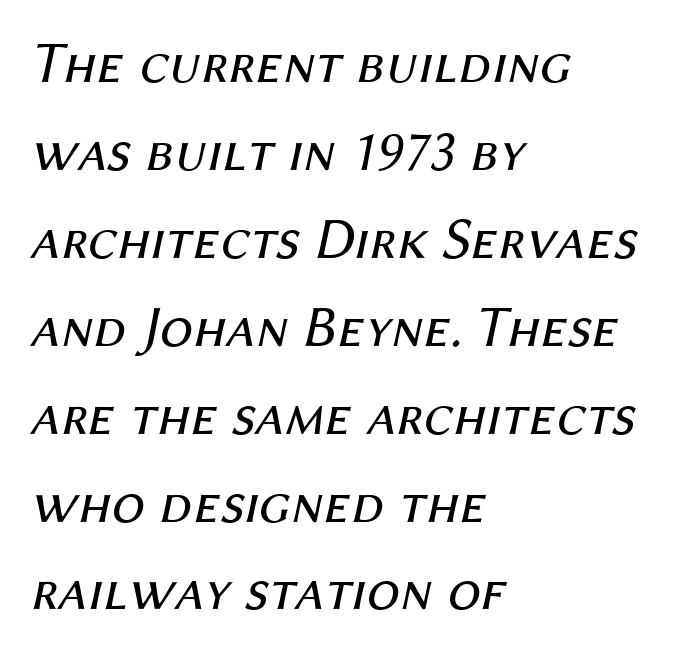
Note the varied advance widths — an 'i' is clearly narrower than an 'm'. Weight: not bold — regular or lighter. Plain, unruled lines of type. The passage shown leans; its letterforms are oblique. Does the copy run flush right? No — it runs flush left. This sample uses plain, unmodified letter spacing.
